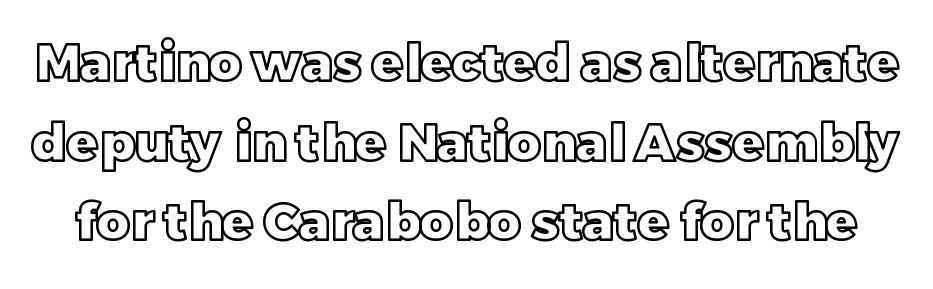
Q: Is the text italic (slanted)? A: No, it is upright.
Q: Is the text underlined? A: No.
Q: Is the spacing between letters normal or unusually wide? A: Normal.
Q: Is the spacing between lines tight, normal or loose? A: Normal.
Q: Width (condensed, normal, or wide)? A: Normal.
Q: x-height? A: Large.
Q: Monospaced? A: No.
